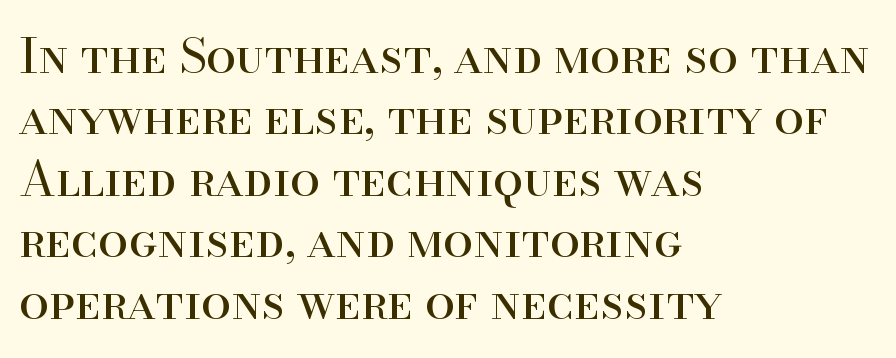
Q: Is the text bold? A: No.
Q: Is the text italic (slanted)? A: No, it is upright.
Q: Is the typeface a serif or a sans-serif typeface? A: Serif.
Q: Is the text underlined? A: No.
Q: How is the paragraph aligned? A: Left-aligned.
Q: Is the spacing between letters normal or unusually wide? A: Normal.
Q: Is the spacing between lines tight, normal or loose? A: Normal.
Q: Width (condensed, normal, or wide)? A: Normal.
Q: Stroke contrast? A: High.
Q: x-height? A: Small.
Q: Monospaced? A: No.
